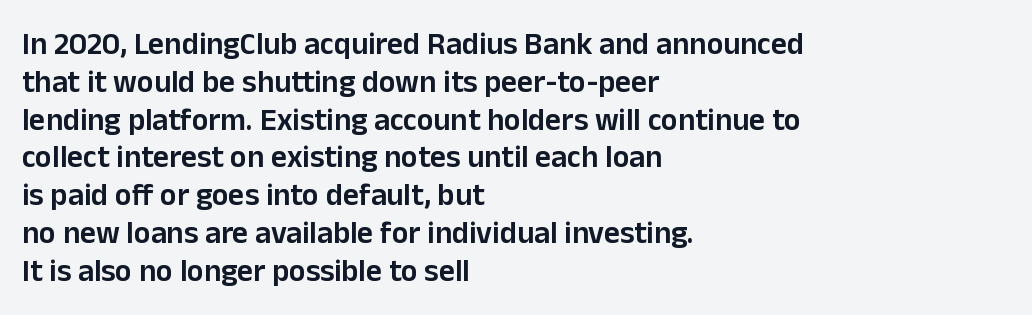
{"serif": "no", "italic": "no", "bold": "semi", "weight": "semibold", "width": "normal", "stroke_contrast": "low", "x_height": "medium", "monospaced": "no", "underline": "no", "align": "left", "line_spacing_ratio": 1.22, "letter_spacing": "normal", "letter_spacing_em": 0.0, "glyph_px": 31}
